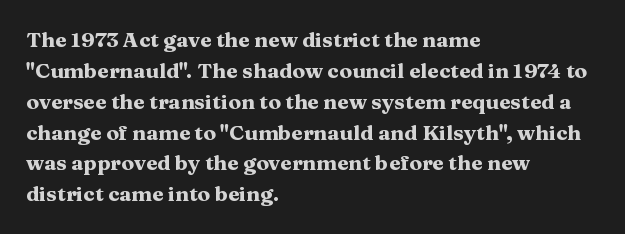
{"italic": "no", "bold": "yes", "underline": "no", "align": "left", "line_spacing": "normal", "line_spacing_ratio": 1.47, "letter_spacing": "normal", "letter_spacing_em": 0.0, "glyph_px": 21}
